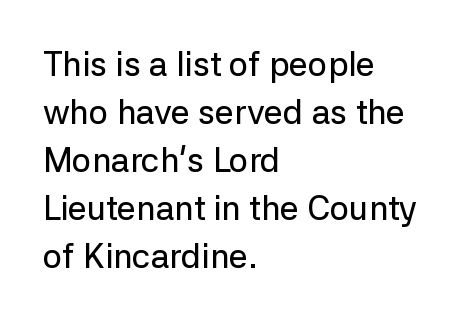
The image shows 34 px sans-serif type, upright; set left-aligned, normal line spacing (1.41x), normal letter spacing, not underlined; low stroke contrast and a medium x-height.
